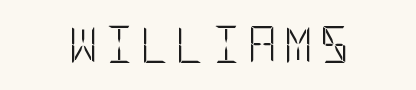
The image shows 36 px light, condensed sans-serif type, upright; set not underlined; low stroke contrast and a large x-height.
